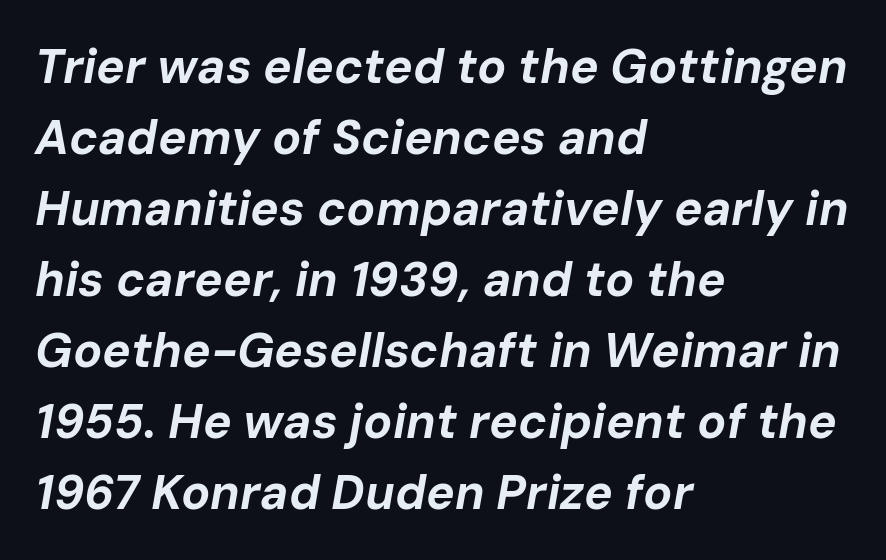
Q: Is the text bold? A: Yes.
Q: Is the text italic (slanted)? A: Yes, it leans right by about 10 degrees.
Q: Is the text underlined? A: No.
Q: How is the paragraph aligned? A: Left-aligned.
Q: Is the spacing between letters normal or unusually wide? A: Normal.
Q: Is the spacing between lines tight, normal or loose? A: Normal.
Q: Width (condensed, normal, or wide)? A: Normal.
Q: Stroke contrast? A: Low.
Q: x-height? A: Medium.
Q: Monospaced? A: No.
